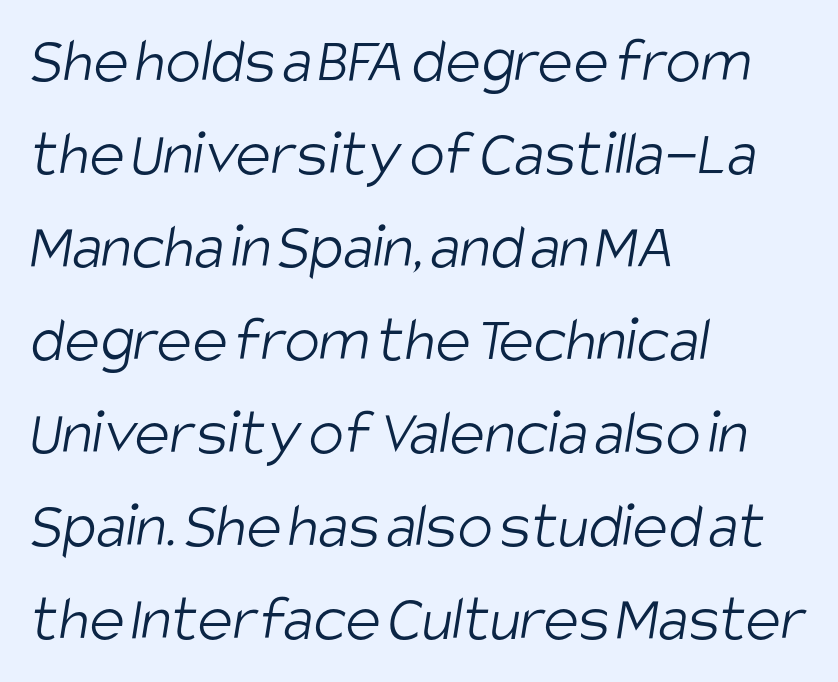
Q: Is the text bold? A: No.
Q: Is the typeface a serif or a sans-serif typeface? A: Sans-serif.
Q: Is the text underlined? A: No.
Q: How is the paragraph aligned? A: Left-aligned.
Q: Is the spacing between letters normal or unusually wide? A: Normal.
Q: Is the spacing between lines tight, normal or loose? A: Normal.
Q: Width (condensed, normal, or wide)? A: Condensed.
Q: Stroke contrast? A: Low.
Q: x-height? A: Large.
Q: Monospaced? A: No.
